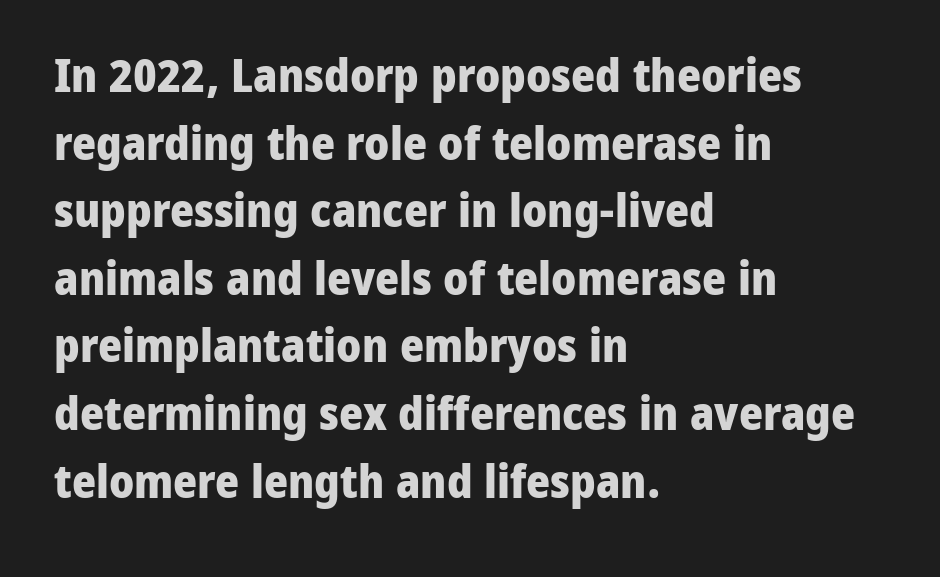
Spacing verdict: proportional, widths tailored to each character. Quick note: underline off. How are the letters spaced? Ordinarily, with no added tracking. If you drew a line through each stem, it would be perfectly vertical. A sans-serif font was chosen for this passage. Compared with typical paragraphs, the rows here are spaced about the same.
